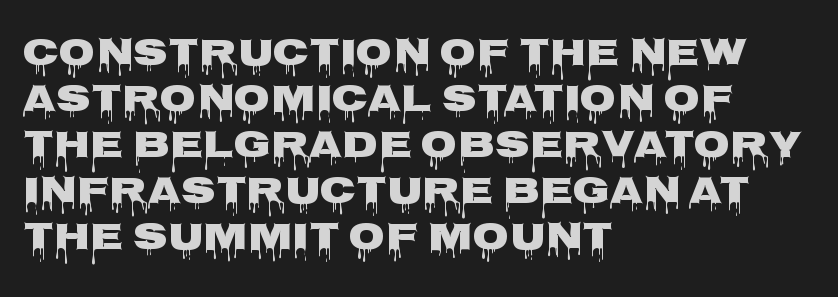
The image shows 38 px wide sans-serif type, upright; set left-aligned, line spacing 1.21x, normal letter spacing, not underlined; low stroke contrast and a large x-height.
